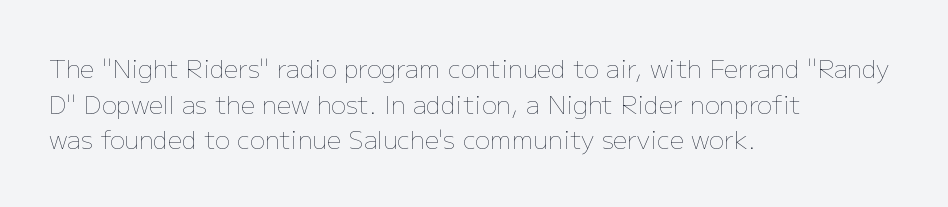
{"italic": "no", "bold": "no", "underline": "no", "align": "left", "line_spacing": "normal", "line_spacing_ratio": 1.43, "letter_spacing": "normal", "letter_spacing_em": 0.0, "glyph_px": 25}
